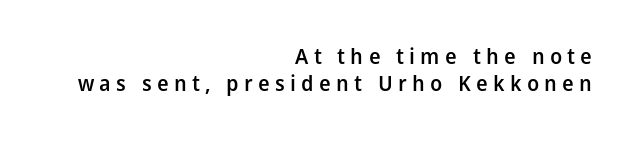
Q: Is the text bold? A: Semi-bold.
Q: Is the text italic (slanted)? A: No, it is upright.
Q: Is the text underlined? A: No.
Q: How is the paragraph aligned? A: Right-aligned.
Q: Is the spacing between letters normal or unusually wide? A: Unusually wide.
Q: Is the spacing between lines tight, normal or loose? A: Normal.
